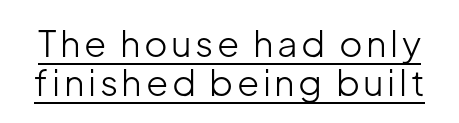
Vertical strokes here are truly vertical. The designer dialed line spacing down below the default. Nothing sits at the stroke ends, so this counts as sans-serif. The letters advance in unequal steps, a hallmark of proportional type. This is underlined copy, the kind a proofreader might mark for attention.
